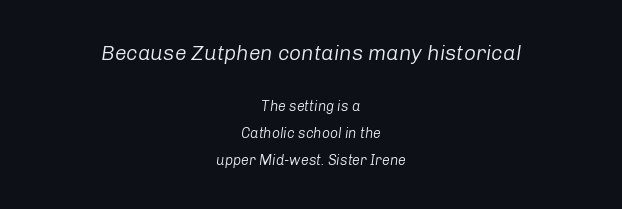
Stroke mass is kept to a normal reading level or below. There's an unmistakable incline to the writing here. The tracking reads as untouched default to a designer's eye. Compared with a flush-left layout, this one balances lines on the center instead. Check the space under the baseline: it is left empty. Typesetter's note — upper block bumped up in size, lower block left smaller.
